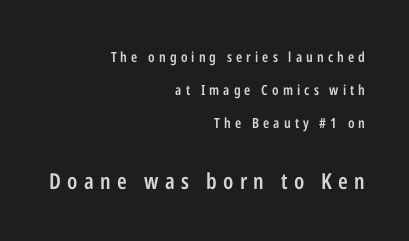
The type is letterspaced generously, with wide tracking. These lines stand farther apart than default settings would place them. Style check: upright. Bigger letters appear in the bottom chunk; the top chunk is reduced. Alignment: flush right.
